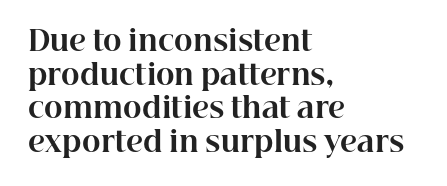
Q: Is the text bold? A: Yes.
Q: Is the text italic (slanted)? A: No, it is upright.
Q: Is the typeface a serif or a sans-serif typeface? A: Serif.
Q: Is the text underlined? A: No.
Q: How is the paragraph aligned? A: Left-aligned.
Q: Is the spacing between letters normal or unusually wide? A: Normal.
Q: Width (condensed, normal, or wide)? A: Normal.
Q: Stroke contrast? A: High.
Q: x-height? A: Medium.
Q: Monospaced? A: No.
